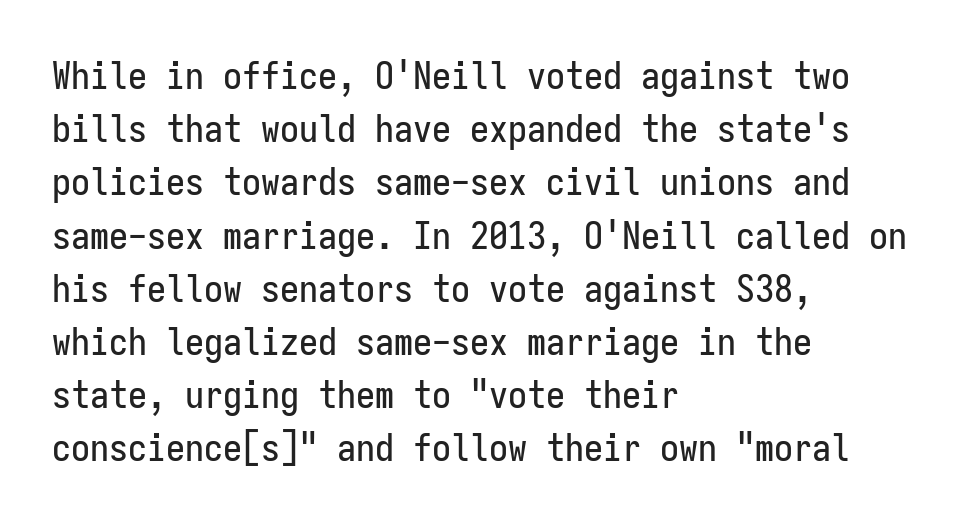
The image shows 38 px condensed sans-serif type, upright, monospaced; set left-aligned, normal line spacing (1.4x), normal letter spacing, not underlined; low stroke contrast and a medium x-height.
